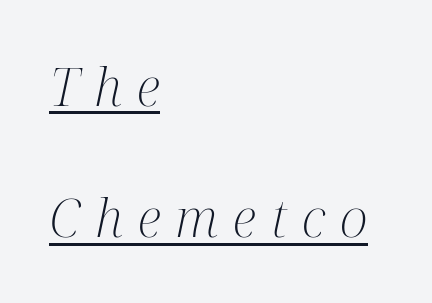
Q: Is the text bold? A: No.
Q: Is the text italic (slanted)? A: Yes, it leans right by about 12 degrees.
Q: Is the typeface a serif or a sans-serif typeface? A: Serif.
Q: Is the text underlined? A: Yes.
Q: How is the paragraph aligned? A: Left-aligned.
Q: Is the spacing between letters normal or unusually wide? A: Unusually wide.
Q: Is the spacing between lines tight, normal or loose? A: Loose.
Q: Width (condensed, normal, or wide)? A: Condensed.
Q: Stroke contrast? A: Medium.
Q: x-height? A: Medium.
Q: Monospaced? A: No.
